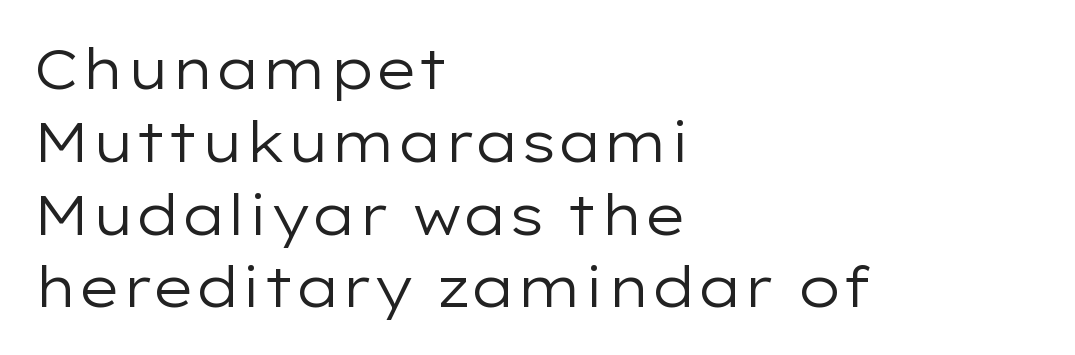
The space directly below the letters is spotless. Ascenders rise straight up at ninety degrees. Stroke terminals: plain, sans-serif. Leading matches the norm, producing a regular column. You could call the tracking neutral — neither tight nor loose.
